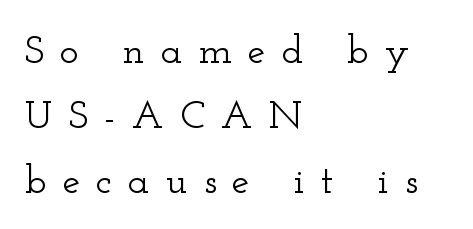
The image shows 40 px wide serif type, upright; set left-aligned, normal line spacing (1.63x), unusually wide letter spacing (+0.4 em), not underlined; low stroke contrast and a small x-height.
